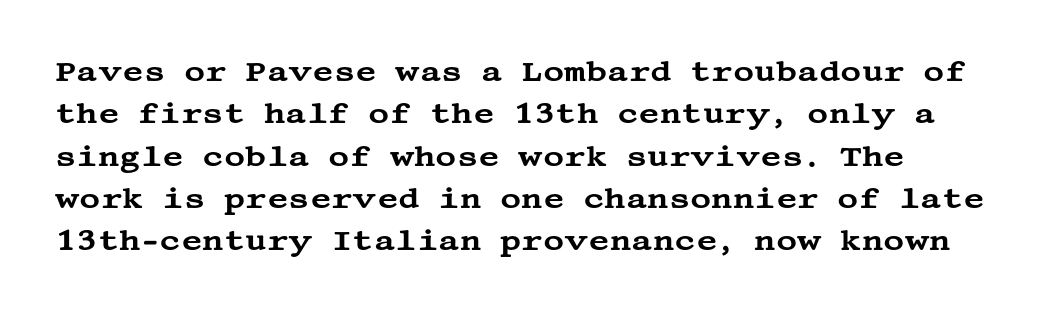
{"serif": "yes", "italic": "no", "width": "wide", "stroke_contrast": "medium", "x_height": "large", "underline": "no", "line_spacing": "normal", "line_spacing_ratio": 1.46, "letter_spacing": "normal", "letter_spacing_em": 0.0, "glyph_px": 29}
